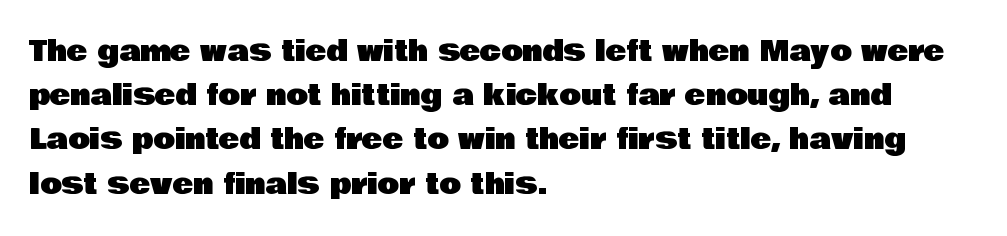
Q: Is the text italic (slanted)? A: No, it is upright.
Q: Is the typeface a serif or a sans-serif typeface? A: Sans-serif.
Q: Is the text underlined? A: No.
Q: How is the paragraph aligned? A: Left-aligned.
Q: Is the spacing between letters normal or unusually wide? A: Normal.
Q: Is the spacing between lines tight, normal or loose? A: Normal.
Q: Width (condensed, normal, or wide)? A: Normal.
Q: Stroke contrast? A: Low.
Q: x-height? A: Large.
Q: Monospaced? A: No.
